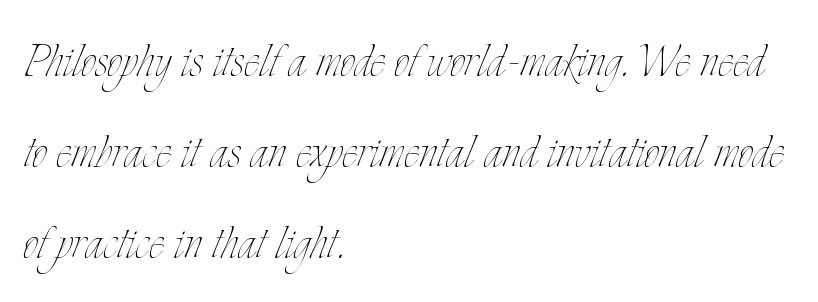
{"bold": "no", "weight": "thin", "width": "condensed", "stroke_contrast": "low", "x_height": "small", "monospaced": "no", "underline": "no", "align": "left", "line_spacing": "normal", "line_spacing_ratio": 1.54, "letter_spacing": "normal", "letter_spacing_em": 0.0, "glyph_px": 59}
